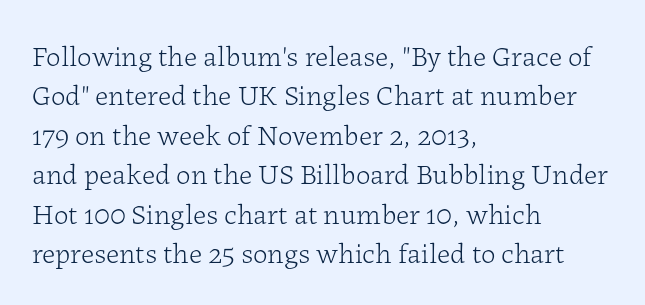
The typesetting does not lean heavy: it is not bold. The rendering uses a moderate line-height, typical for paragraphs. In terms of letterspacing, this is plain default setting. Plain, unruled lines of type.
